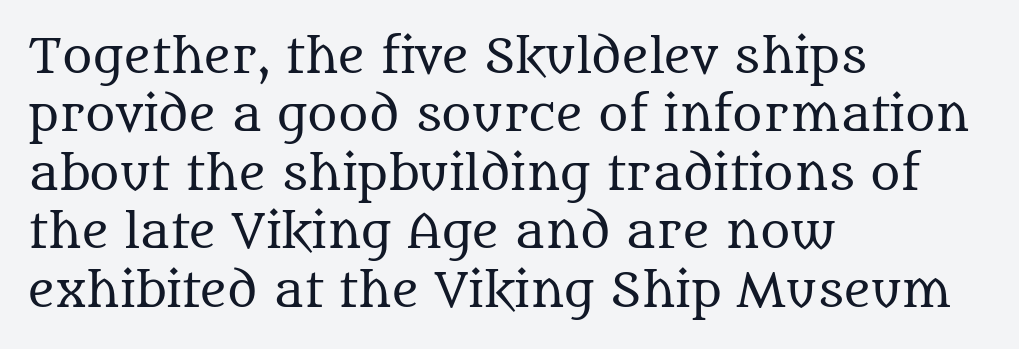
Q: Is the text bold? A: No.
Q: Is the text italic (slanted)? A: No, it is upright.
Q: Is the typeface a serif or a sans-serif typeface? A: Serif.
Q: Is the text underlined? A: No.
Q: How is the paragraph aligned? A: Left-aligned.
Q: Is the spacing between letters normal or unusually wide? A: Normal.
Q: Is the spacing between lines tight, normal or loose? A: Normal.
Q: Width (condensed, normal, or wide)? A: Normal.
Q: Stroke contrast? A: Medium.
Q: x-height? A: Large.
Q: Monospaced? A: No.
